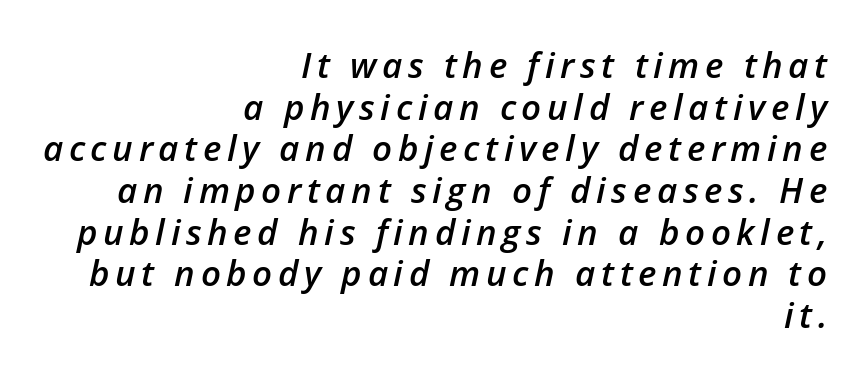
Q: Is the text bold? A: Semi-bold.
Q: Is the text italic (slanted)? A: Yes, it leans right by about 12 degrees.
Q: Is the text underlined? A: No.
Q: How is the paragraph aligned? A: Right-aligned.
Q: Width (condensed, normal, or wide)? A: Normal.
Q: Stroke contrast? A: Low.
Q: x-height? A: Medium.
Q: Monospaced? A: No.
